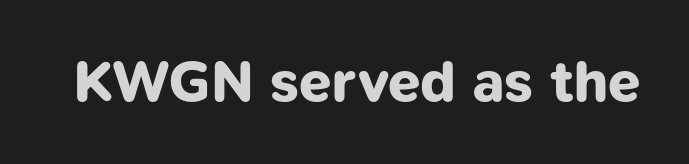
In terms of letterspacing, this is plain default setting. Nope, no serifs anywhere on these letters. Set as a true bold cut, around the 700 mark. The area under the type is left untouched. The letters advance in unequal steps, a hallmark of proportional type.
